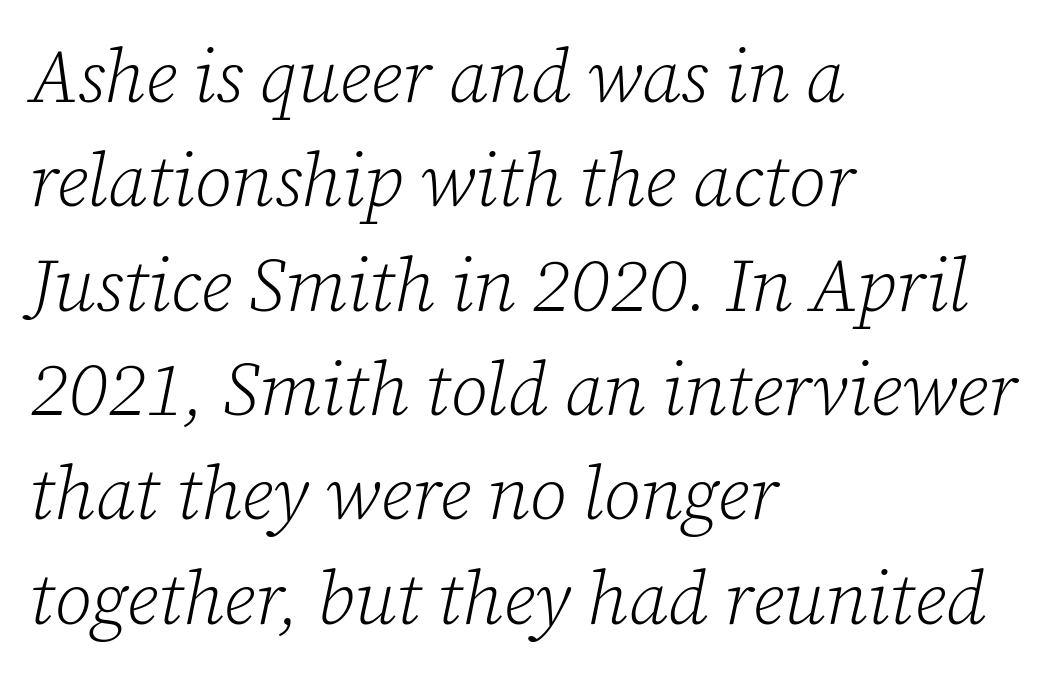
The image shows 74 px light serif type, italic (leaning right); set left-aligned, normal line spacing (1.41x), normal letter spacing, not underlined; low stroke contrast and a medium x-height.
